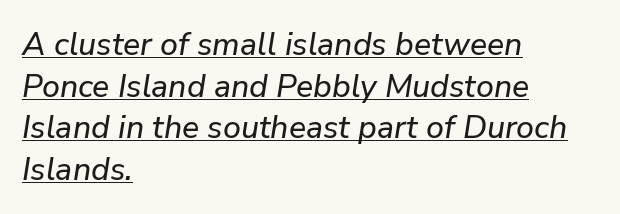
Q: Is the text italic (slanted)? A: Yes, it leans right by about 9 degrees.
Q: Is the text underlined? A: Yes.
Q: How is the paragraph aligned? A: Left-aligned.
Q: Is the spacing between letters normal or unusually wide? A: Normal.
Q: Is the spacing between lines tight, normal or loose? A: Normal.
Q: Width (condensed, normal, or wide)? A: Normal.
Q: Stroke contrast? A: Low.
Q: x-height? A: Medium.
Q: Monospaced? A: No.
